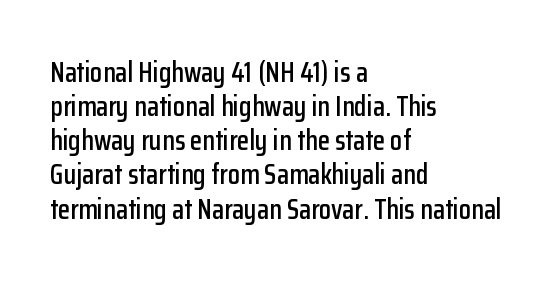
Q: Is the text italic (slanted)? A: No, it is upright.
Q: Is the typeface a serif or a sans-serif typeface? A: Sans-serif.
Q: Is the text underlined? A: No.
Q: How is the paragraph aligned? A: Left-aligned.
Q: Is the spacing between letters normal or unusually wide? A: Normal.
Q: Width (condensed, normal, or wide)? A: Condensed.
Q: Stroke contrast? A: Low.
Q: x-height? A: Medium.
Q: Monospaced? A: No.
